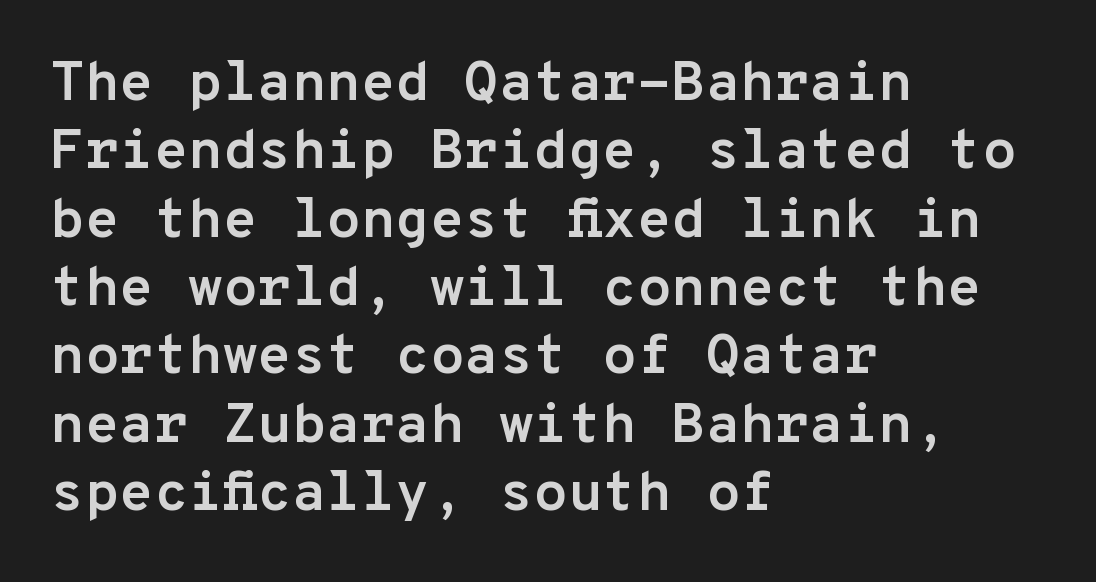
{"serif": "no", "italic": "no", "bold": "yes", "weight": "semibold", "width": "normal", "stroke_contrast": "low", "x_height": "medium", "monospaced": "yes", "underline": "no", "align": "left", "line_spacing_ratio": 1.22, "letter_spacing": "normal", "letter_spacing_em": 0.0, "glyph_px": 56}
